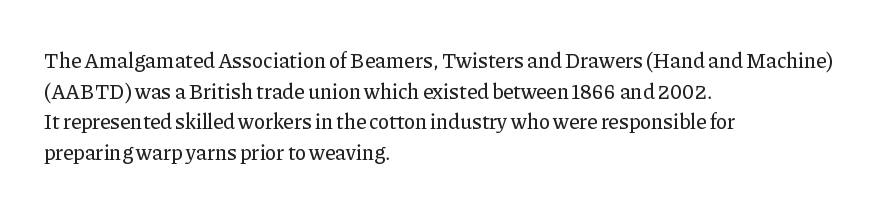
{"italic": "no", "underline": "no", "align": "left", "line_spacing": "normal", "line_spacing_ratio": 1.46, "letter_spacing": "normal", "letter_spacing_em": 0.0, "glyph_px": 21}
